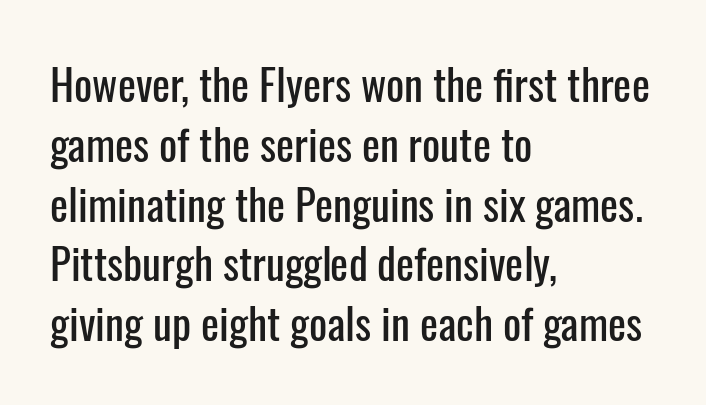
Nobody touched the tracking dial on this one. Quick note: not italic, upright. Where is the straight margin? On the left. This rendering features lettering with no underline. The passage shown is typed in a proportional face where columns would drift. The line-height multiplier appears to be the usual default.
